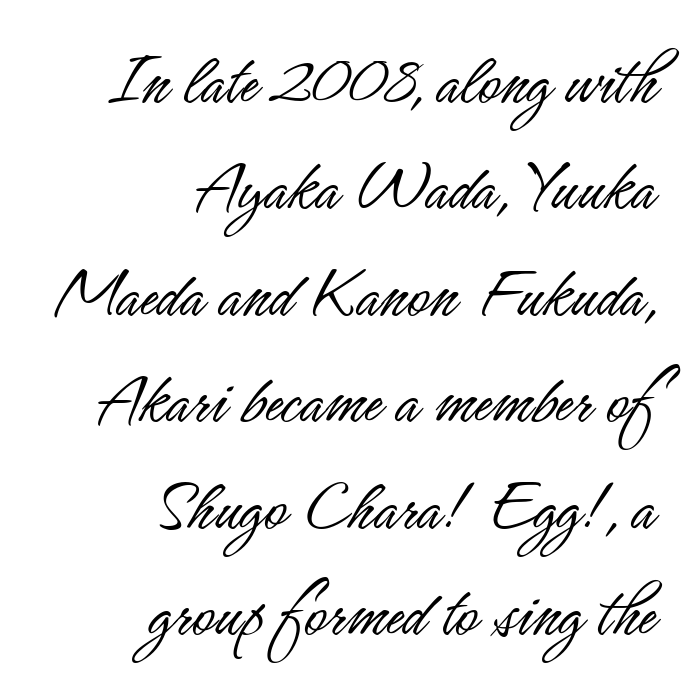
The face looks like a standard text weight, possibly lighter. The gaps between neighbouring characters are ordinary and unremarkable. Descenders are the only things crossing below the line. The face used here is a sans, in the tradition of grotesques and geometrics. Horizontal bands of white between lines are of average thickness.
